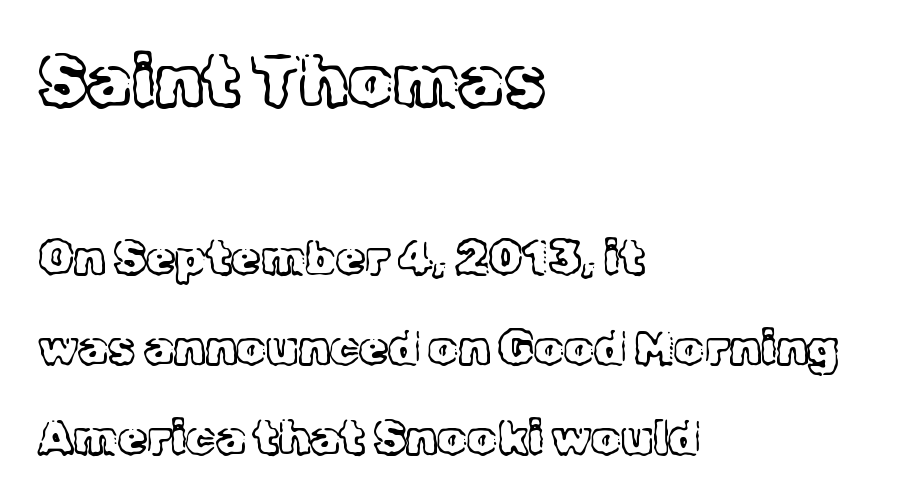
The image shows 71 px light serif type, upright; set left-aligned, loose line spacing (1.91x), normal letter spacing, not underlined; the first (top) block is 1.51x larger; a medium x-height.
